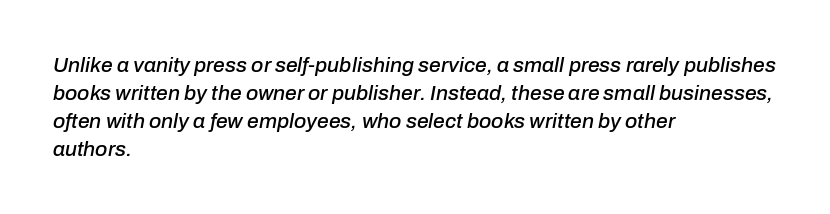
One glance says typical: line gaps are just what's usual. When letters slant like this, we call the style italic. The space beneath each line is pristine and unruled. You could call the tracking neutral — neither tight nor loose. Line starts are locked; line ends wander.
